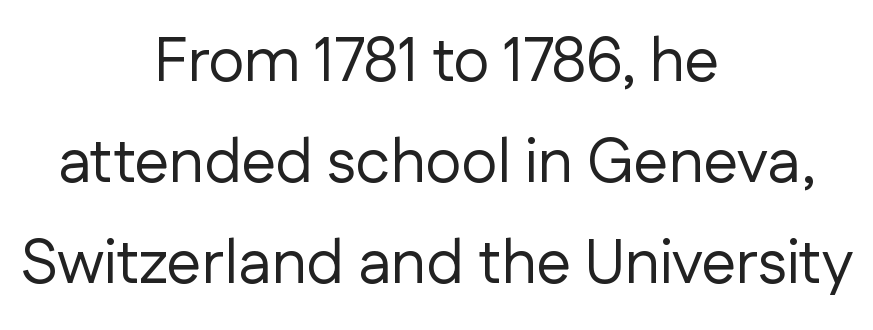
The image shows 62 px regular-weight sans-serif type, upright; set centered, normal line spacing (1.63x), normal letter spacing, not underlined; low stroke contrast and a medium x-height.
